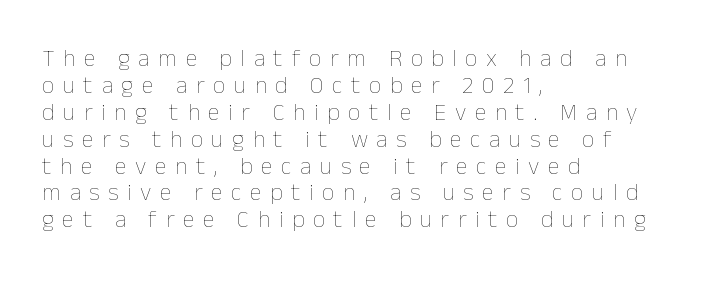
No heavy texture on the line: the type isn't bold. The letters stand straight up with perfectly vertical stems. Any mark beneath the type? The region is blank. Line spacing here is tight. The passage shown has open, widely tracked lettering throughout.
